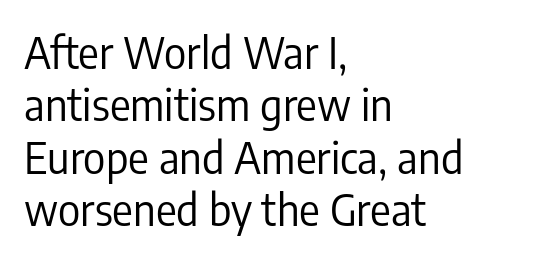
{"serif": "no", "italic": "no", "bold": "no", "weight": "regular", "width": "condensed", "stroke_contrast": "low", "x_height": "medium", "monospaced": "no", "underline": "no", "align": "left", "line_spacing_ratio": 1.22, "letter_spacing": "normal", "letter_spacing_em": 0.0, "glyph_px": 43}
